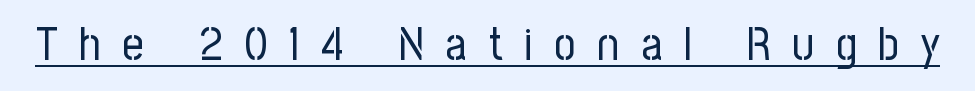
The image shows 46 px regular-weight, condensed sans-serif type, upright; set unusually wide letter spacing (+0.48 em), underlined; low stroke contrast and a medium x-height.
